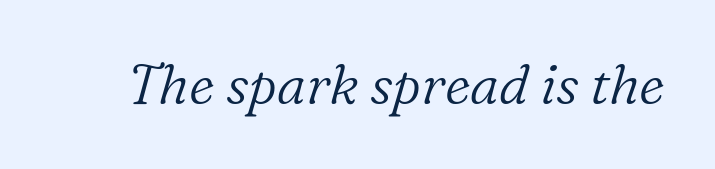
Q: Is the text bold? A: No.
Q: Is the text italic (slanted)? A: Yes, it leans right by about 16 degrees.
Q: Is the typeface a serif or a sans-serif typeface? A: Serif.
Q: Is the text underlined? A: No.
Q: Is the spacing between letters normal or unusually wide? A: Normal.
Q: Width (condensed, normal, or wide)? A: Normal.
Q: Stroke contrast? A: Low.
Q: x-height? A: Medium.
Q: Monospaced? A: No.
